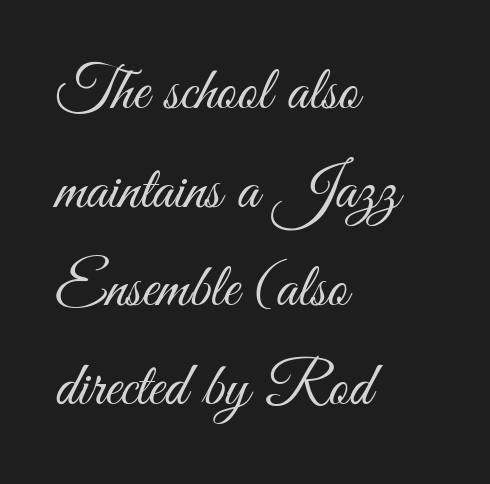
Q: Is the text bold? A: No.
Q: Is the text italic (slanted)? A: Yes.
Q: Is the typeface a serif or a sans-serif typeface? A: Sans-serif.
Q: Is the text underlined? A: No.
Q: How is the paragraph aligned? A: Left-aligned.
Q: Is the spacing between letters normal or unusually wide? A: Normal.
Q: Is the spacing between lines tight, normal or loose? A: Normal.
Q: Width (condensed, normal, or wide)? A: Condensed.
Q: Stroke contrast? A: Medium.
Q: x-height? A: Small.
Q: Monospaced? A: No.
